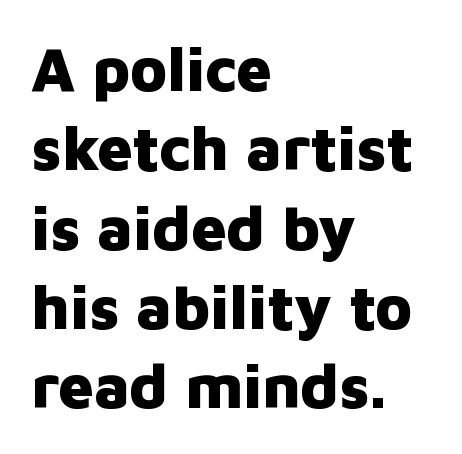
Q: Is the text bold? A: Yes.
Q: Is the text italic (slanted)? A: No, it is upright.
Q: Is the typeface a serif or a sans-serif typeface? A: Sans-serif.
Q: Is the text underlined? A: No.
Q: How is the paragraph aligned? A: Left-aligned.
Q: Is the spacing between letters normal or unusually wide? A: Normal.
Q: Is the spacing between lines tight, normal or loose? A: Normal.
Q: Width (condensed, normal, or wide)? A: Normal.
Q: Stroke contrast? A: Low.
Q: x-height? A: Medium.
Q: Monospaced? A: No.
